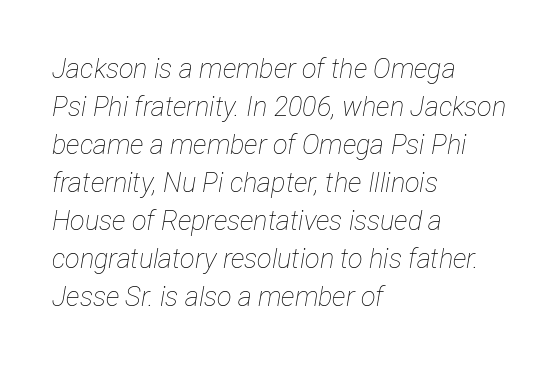
{"italic": "yes", "lean": "right", "slant_degrees": 12, "bold": "no", "underline": "no", "align": "left", "line_spacing": "normal", "line_spacing_ratio": 1.41, "letter_spacing": "normal", "letter_spacing_em": 0.0, "glyph_px": 27}
